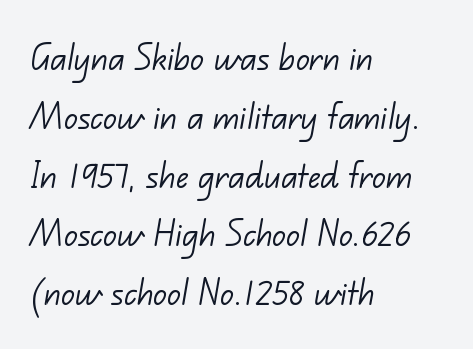
Horizontally, the lines are justified to the leading edge only. There is no visible air inserted between adjacent glyphs. Type style note: lacks serifs. The designer left line spacing at the default.
